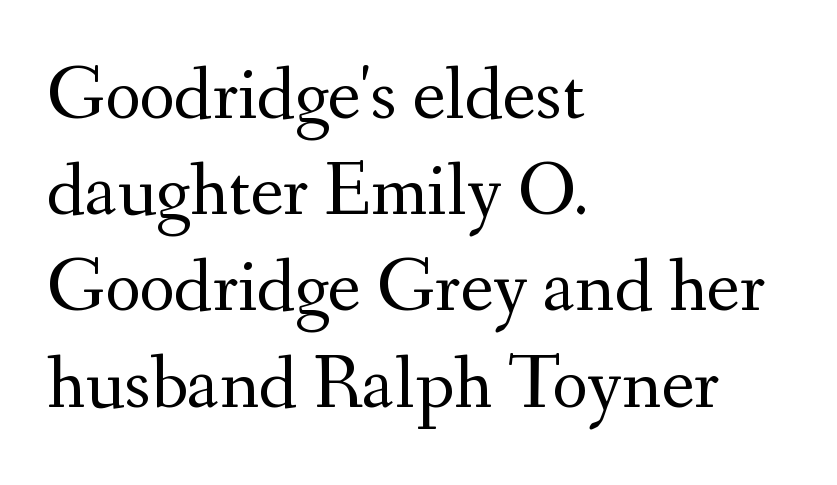
{"serif": "yes", "italic": "no", "bold": "no", "weight": "regular", "width": "normal", "stroke_contrast": "medium", "x_height": "small", "monospaced": "no", "underline": "no", "align": "left", "line_spacing": "normal", "line_spacing_ratio": 1.25, "letter_spacing": "normal", "letter_spacing_em": 0.0, "glyph_px": 77}
